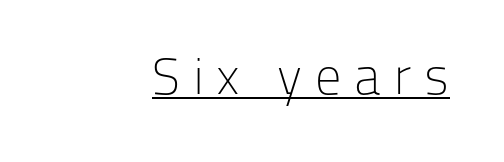
The image shows 52 px light sans-serif type, upright; set unusually wide letter spacing (+0.24 em), underlined; low stroke contrast and a medium x-height.
